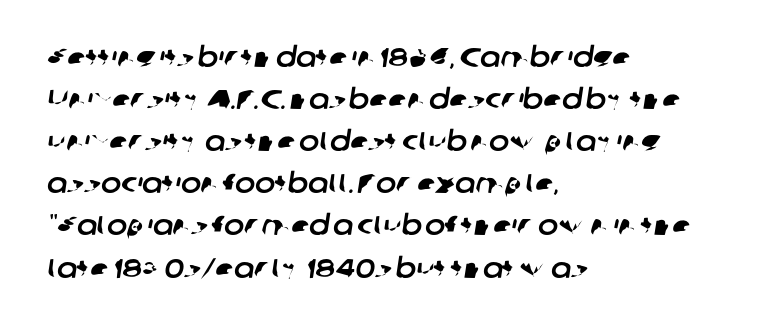
{"underline": "no", "align": "left", "line_spacing": "normal", "line_spacing_ratio": 1.56, "letter_spacing": "normal", "letter_spacing_em": 0.0, "glyph_px": 27}
